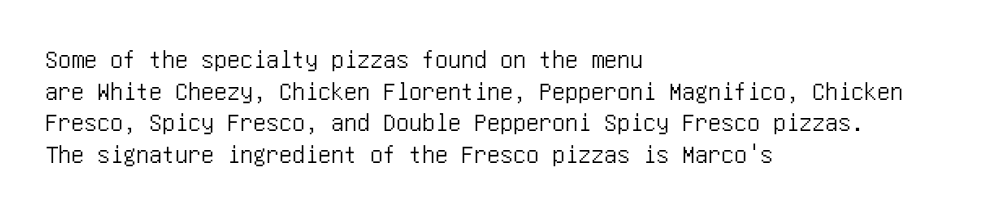
The lettering stays uniformly vertical, giving the passage a roman look. The baseline area is clear. The setting favours the left margin, as ordinary paragraphs usually do. These lines keep a tight, regular rhythm from letter to letter.
